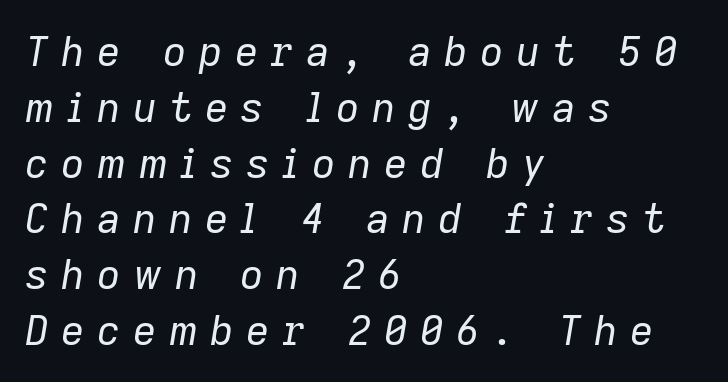
The typeface has the unassuming heft of standard copy or less. Look at the tracking — it's clearly loosened, letters drifting apart. Quick note: underline off. Rows of type keep a routine distance in the vertical direction.
